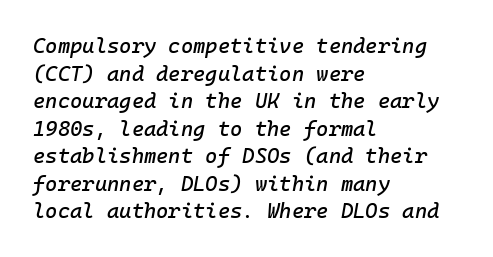
{"italic": "yes", "lean": "right", "slant_degrees": 10, "underline": "no", "align": "left", "line_spacing": "normal", "line_spacing_ratio": 1.31, "letter_spacing": "normal", "letter_spacing_em": 0.0, "glyph_px": 21}
